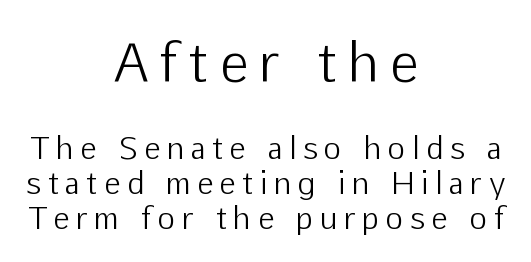
Q: Is the text bold? A: No.
Q: Is the text italic (slanted)? A: No, it is upright.
Q: Is the typeface a serif or a sans-serif typeface? A: Sans-serif.
Q: Is the text underlined? A: No.
Q: How is the paragraph aligned? A: Centered.
Q: Is the spacing between letters normal or unusually wide? A: Unusually wide.
Q: Which block of text is set in a larger size, the first (top) or the second (bottom)? A: The first (top) one.
Q: Width (condensed, normal, or wide)? A: Normal.
Q: Stroke contrast? A: Low.
Q: x-height? A: Medium.
Q: Monospaced? A: No.
